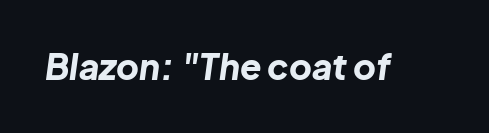
Q: Is the text bold? A: Yes.
Q: Is the text italic (slanted)? A: Yes, it leans right by about 8 degrees.
Q: Is the text underlined? A: No.
Q: Is the spacing between letters normal or unusually wide? A: Normal.
Q: Width (condensed, normal, or wide)? A: Normal.
Q: Stroke contrast? A: Low.
Q: x-height? A: Medium.
Q: Monospaced? A: No.
